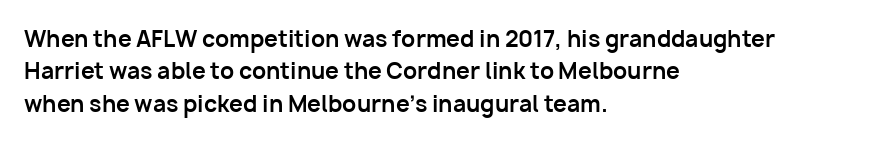
The image shows 22 px bold type, upright; set left-aligned, normal line spacing (1.47x), normal letter spacing, not underlined.
